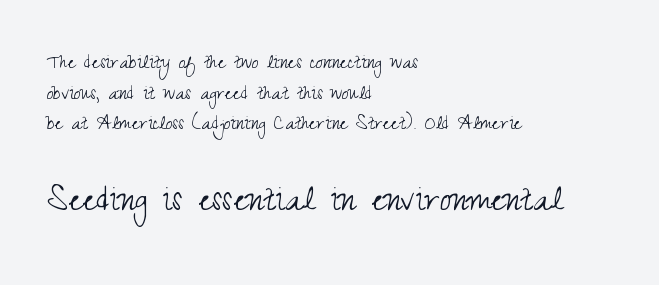
{"serif": "no", "italic": "no", "bold": "no", "weight": "light", "width": "condensed", "stroke_contrast": "medium", "x_height": "small", "monospaced": "no", "underline": "no", "align": "left", "line_spacing": "normal", "line_spacing_ratio": 1.33, "letter_spacing": "normal", "letter_spacing_em": 0.0, "larger_block": "second", "size_ratio": 1.78, "glyph_px": 41}
